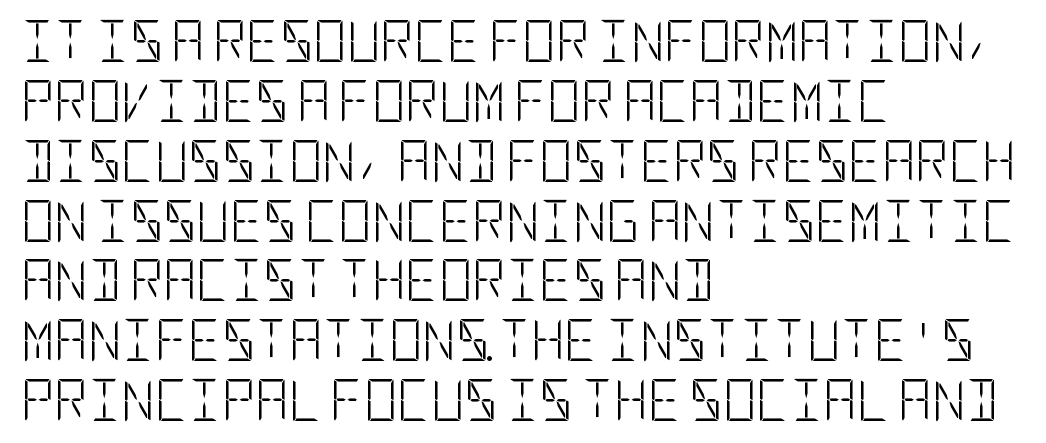
{"serif": "no", "italic": "no", "bold": "no", "weight": "light", "width": "condensed", "stroke_contrast": "low", "x_height": "large", "underline": "no", "align": "left", "line_spacing": "normal", "line_spacing_ratio": 1.46, "letter_spacing": "normal", "letter_spacing_em": 0.0, "glyph_px": 41}
